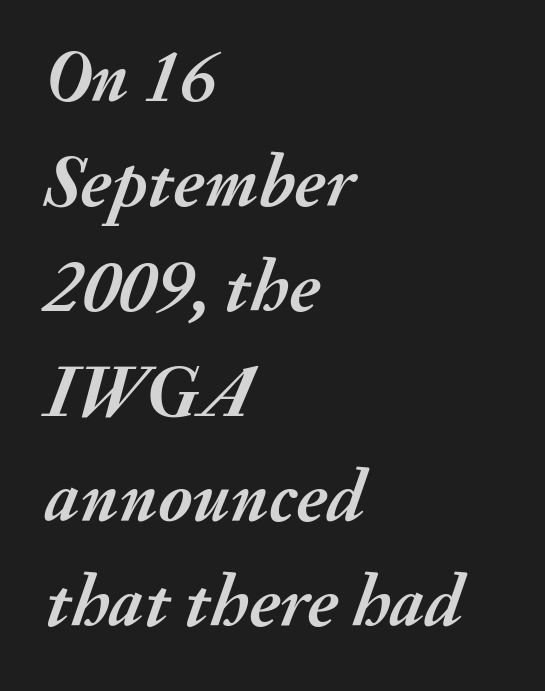
Q: Is the text bold? A: Yes.
Q: Is the text italic (slanted)? A: Yes, it leans right by about 20 degrees.
Q: Is the text underlined? A: No.
Q: How is the paragraph aligned? A: Left-aligned.
Q: Is the spacing between letters normal or unusually wide? A: Normal.
Q: Is the spacing between lines tight, normal or loose? A: Normal.
Q: Width (condensed, normal, or wide)? A: Normal.
Q: Stroke contrast? A: Medium.
Q: x-height? A: Small.
Q: Monospaced? A: No.
